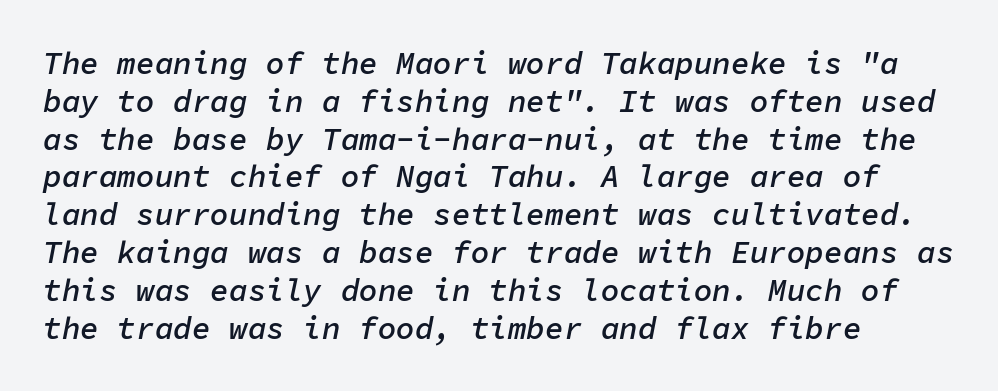
Anything drawn beneath the words? Only blank space. How are the letters spaced? Ordinarily, with no added tracking. Each letter, wide or thin by design, is forced into the same width here. It's the slanting kind of type.
